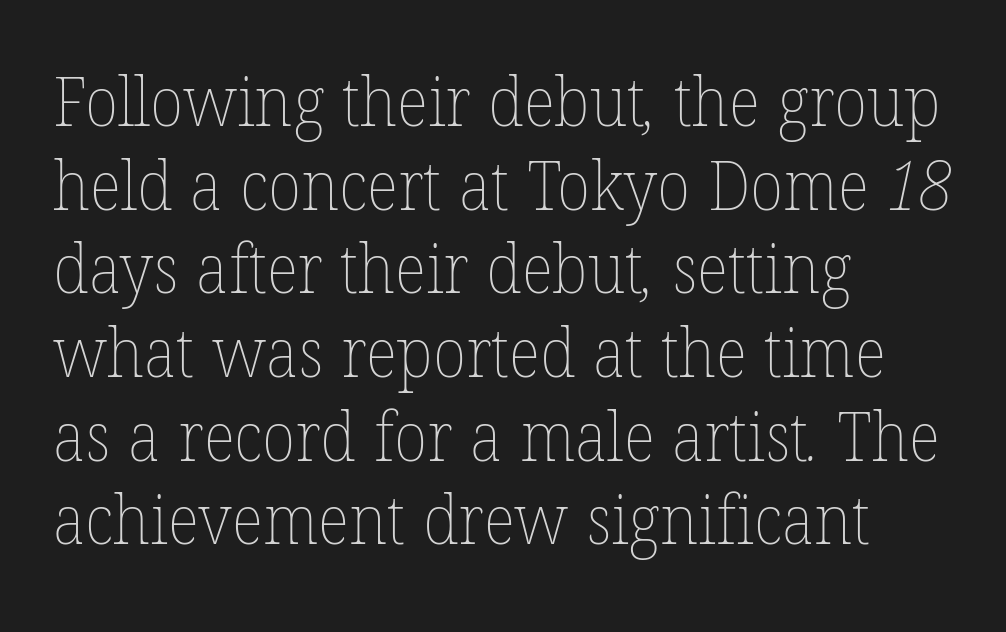
Q: Is the text bold? A: No.
Q: Is the text underlined? A: No.
Q: How is the paragraph aligned? A: Left-aligned.
Q: Is the spacing between letters normal or unusually wide? A: Normal.
Q: Width (condensed, normal, or wide)? A: Normal.
Q: Stroke contrast? A: Low.
Q: x-height? A: Medium.
Q: Monospaced? A: No.
